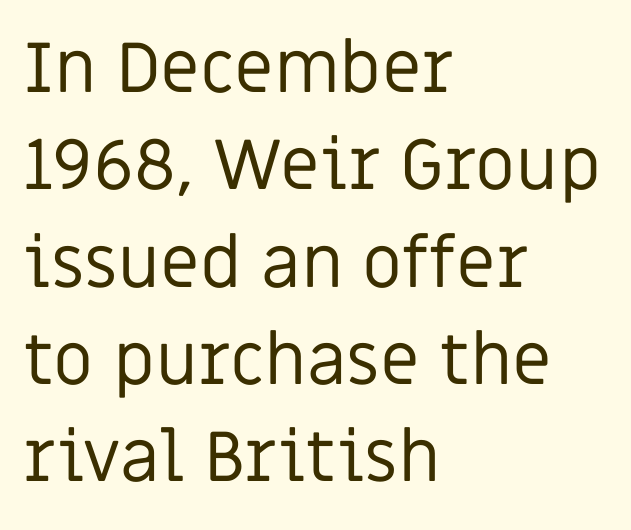
The image shows 71 px regular-weight sans-serif type, upright; set left-aligned, normal line spacing (1.37x), normal letter spacing, not underlined; low stroke contrast and a large x-height.
